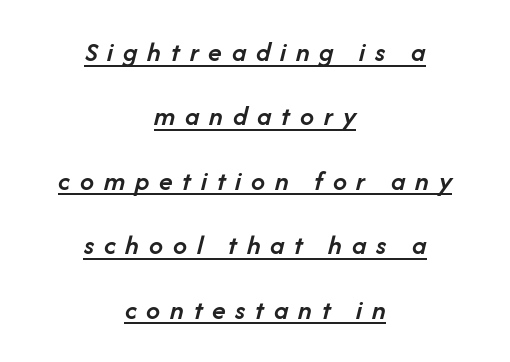
{"italic": "yes", "lean": "right", "slant_degrees": 14, "bold": "semi", "weight": "semibold", "width": "normal", "stroke_contrast": "low", "x_height": "medium", "monospaced": "no", "underline": "yes", "align": "center", "line_spacing": "loose", "line_spacing_ratio": 2.3, "letter_spacing": "wide", "letter_spacing_em": 0.35, "glyph_px": 28}
